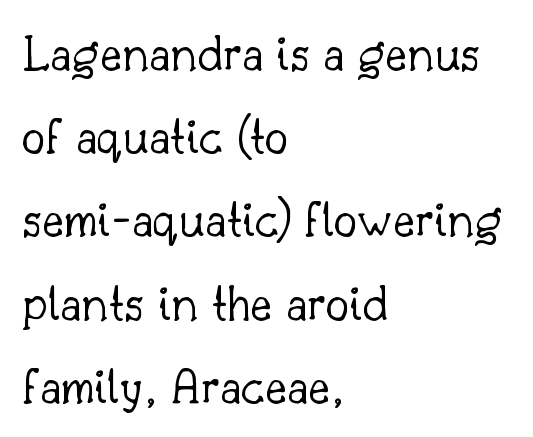
The image shows 53 px light type, upright; set left-aligned, normal line spacing (1.57x), normal letter spacing, not underlined; low stroke contrast and a small x-height.
